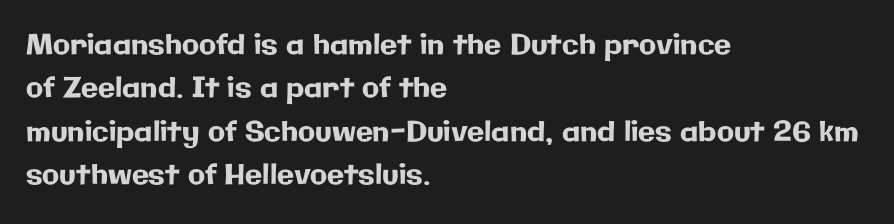
The image shows 28 px sans-serif type, upright; set left-aligned, normal line spacing (1.55x), normal letter spacing, not underlined; low stroke contrast and a medium x-height.
